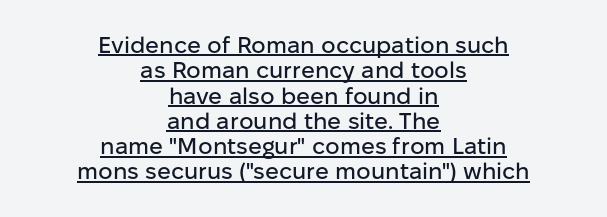
The image shows 23 px text type, upright; set centered, tight line spacing (1.1x), normal letter spacing, underlined.
